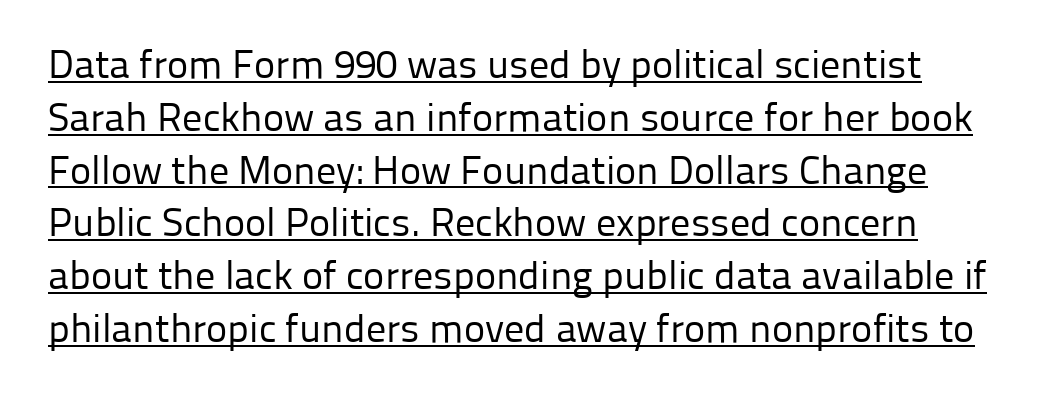
Examine the stroke ends and you'll find no serifs. Ordinary non-slanted type is in use. Is the letter spacing exaggerated? No — it looks like the ordinary default. This is not heavy type; no bold has been used.
